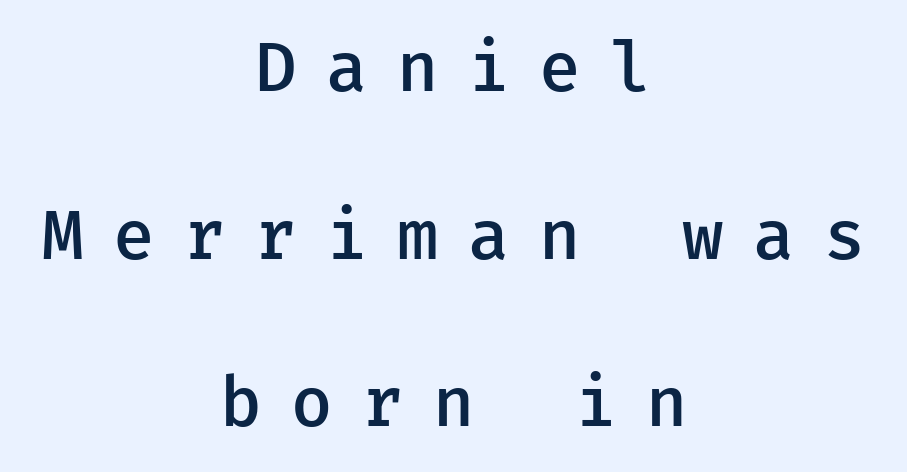
{"serif": "no", "italic": "no", "bold": "semi", "weight": "semibold", "width": "normal", "stroke_contrast": "low", "x_height": "medium", "underline": "no", "align": "center", "line_spacing": "loose", "line_spacing_ratio": 2.43, "letter_spacing": "wide", "letter_spacing_em": 0.43, "glyph_px": 69}
